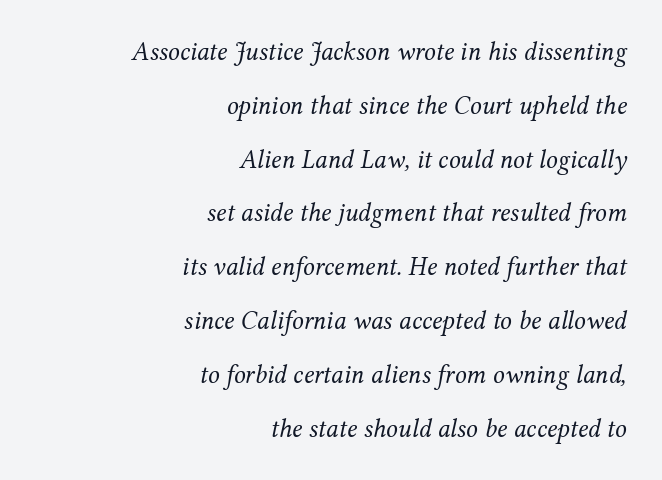
Q: Is the text bold? A: No.
Q: Is the text italic (slanted)? A: Yes, it leans right by about 12 degrees.
Q: Is the text underlined? A: No.
Q: How is the paragraph aligned? A: Right-aligned.
Q: Is the spacing between letters normal or unusually wide? A: Normal.
Q: Is the spacing between lines tight, normal or loose? A: Loose.
